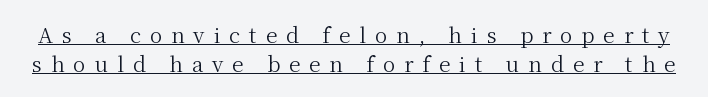
{"italic": "no", "bold": "no", "underline": "yes", "line_spacing": "normal", "line_spacing_ratio": 1.39, "letter_spacing": "wide", "letter_spacing_em": 0.42, "glyph_px": 21}
